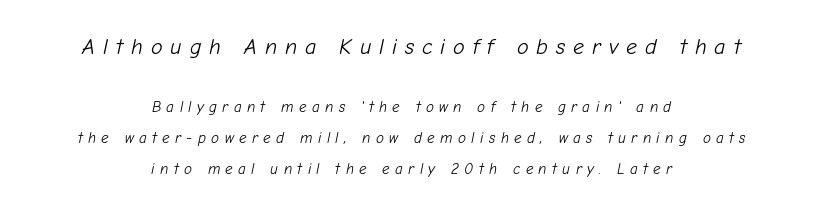
{"italic": "yes", "lean": "right", "slant_degrees": 12, "bold": "no", "underline": "no", "align": "center", "line_spacing": "loose", "line_spacing_ratio": 2.09, "letter_spacing": "wide", "letter_spacing_em": 0.36, "larger_block": "first", "size_ratio": 1.47, "glyph_px": 22}
